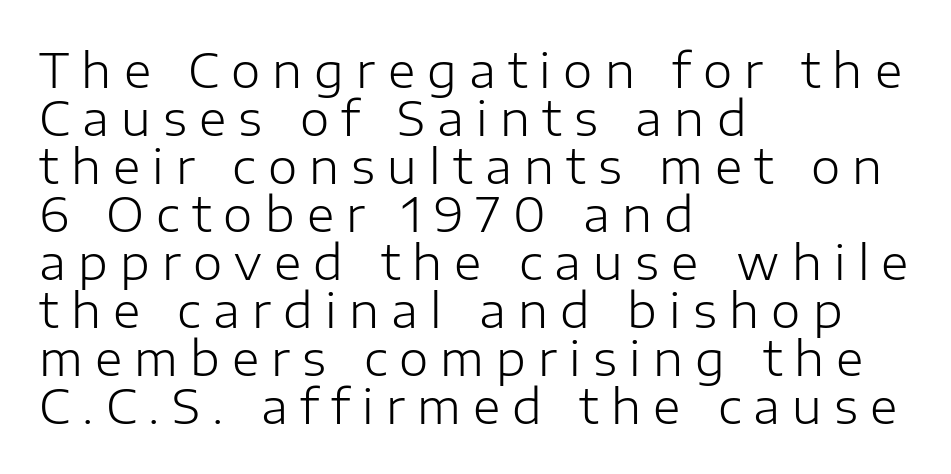
Every stem runs plumb, perpendicular to the baseline. The foot of each line stays bare and open. Summary of vertical rhythm: compact, with narrow interline spacing. No extra ink here — the face is not bold.
